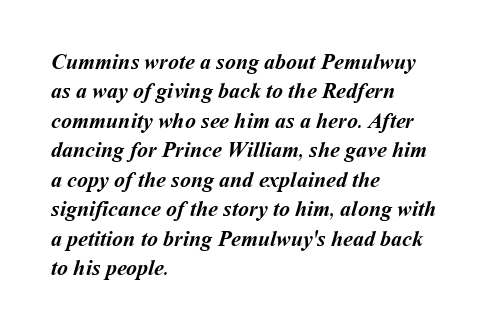
{"bold": "yes", "underline": "no", "align": "left", "line_spacing": "normal", "line_spacing_ratio": 1.34, "letter_spacing": "normal", "letter_spacing_em": 0.0, "glyph_px": 22}
